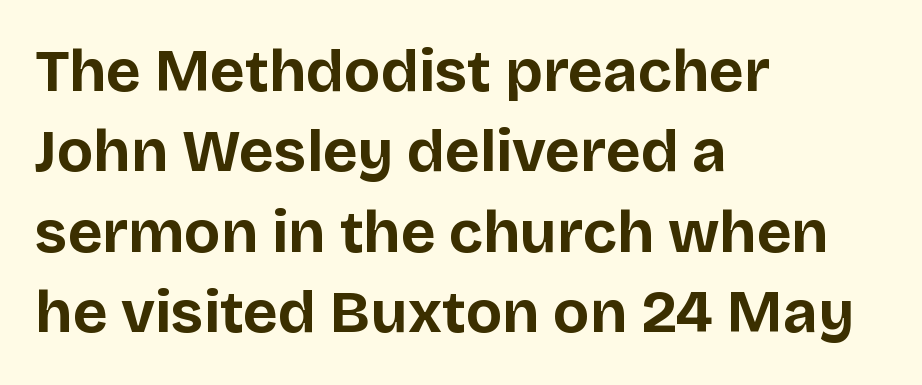
{"serif": "no", "italic": "no", "bold": "yes", "weight": "bold", "width": "normal", "stroke_contrast": "low", "x_height": "large", "monospaced": "no", "underline": "no", "align": "left", "line_spacing": "normal", "line_spacing_ratio": 1.34, "letter_spacing": "normal", "letter_spacing_em": 0.0, "glyph_px": 60}
